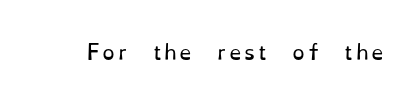
Q: Is the text bold? A: No.
Q: Is the text italic (slanted)? A: No, it is upright.
Q: Is the text underlined? A: No.
